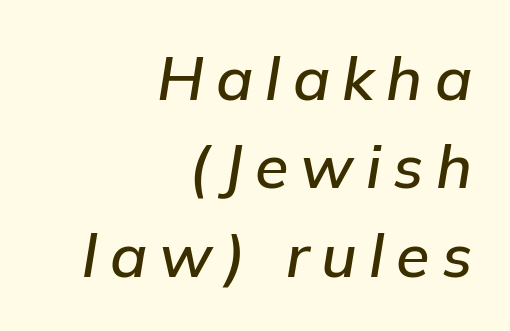
Q: Is the text italic (slanted)? A: Yes, it leans right by about 9 degrees.
Q: Is the text underlined? A: No.
Q: How is the paragraph aligned? A: Right-aligned.
Q: Is the spacing between letters normal or unusually wide? A: Unusually wide.
Q: Is the spacing between lines tight, normal or loose? A: Normal.
Q: Width (condensed, normal, or wide)? A: Normal.
Q: Stroke contrast? A: Low.
Q: x-height? A: Medium.
Q: Monospaced? A: No.
